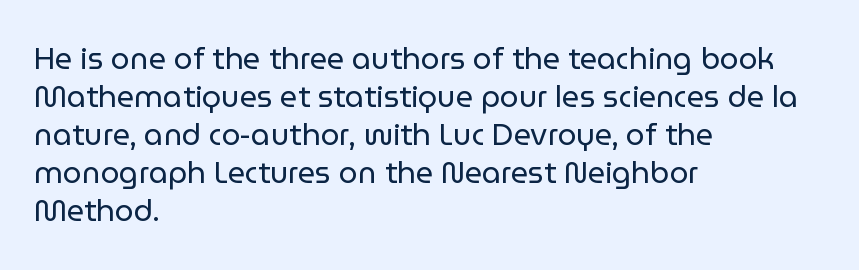
{"serif": "no", "italic": "no", "bold": "no", "weight": "regular", "width": "normal", "stroke_contrast": "low", "x_height": "medium", "monospaced": "no", "underline": "no", "align": "left", "line_spacing": "normal", "line_spacing_ratio": 1.27, "letter_spacing": "normal", "letter_spacing_em": 0.0, "glyph_px": 30}
